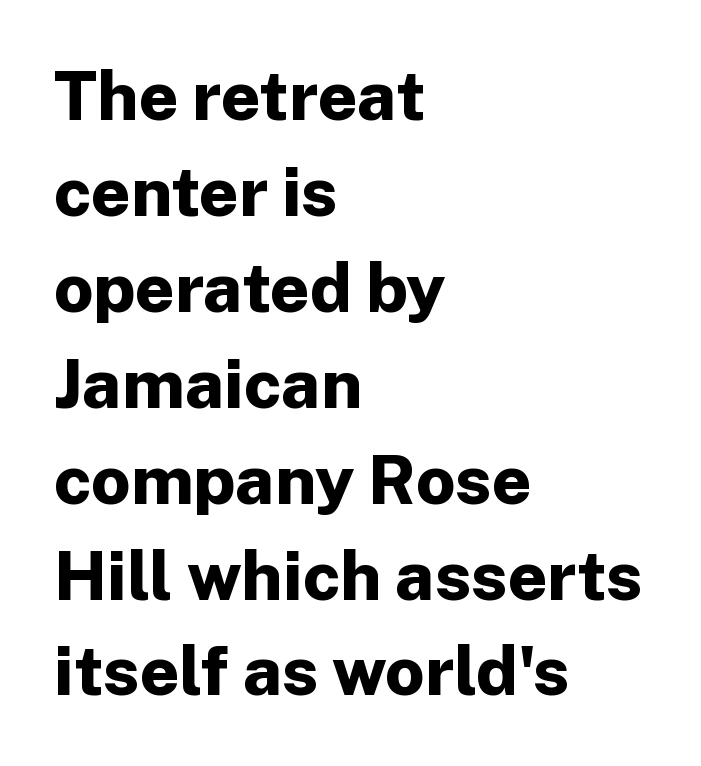
{"serif": "no", "italic": "no", "bold": "yes", "weight": "bold", "width": "normal", "stroke_contrast": "low", "x_height": "medium", "monospaced": "no", "underline": "no", "align": "left", "line_spacing": "normal", "line_spacing_ratio": 1.39, "letter_spacing": "normal", "letter_spacing_em": 0.0, "glyph_px": 69}
